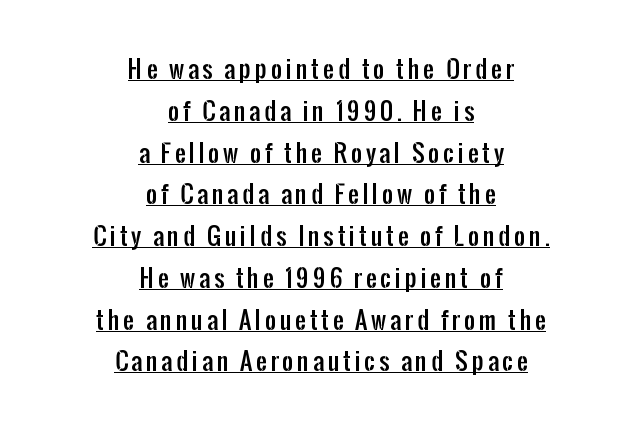
Underlined type. The font's upright variant was chosen for this text. Where is the straight margin? There isn't one; the lines are centered.
